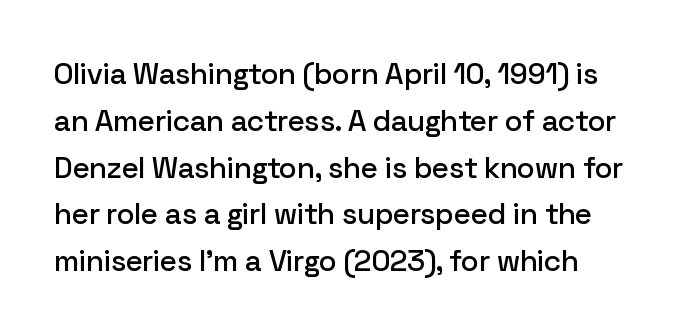
{"serif": "no", "italic": "no", "width": "normal", "stroke_contrast": "low", "x_height": "medium", "monospaced": "no", "underline": "no", "line_spacing": "normal", "line_spacing_ratio": 1.56, "letter_spacing": "normal", "letter_spacing_em": 0.0, "glyph_px": 30}
